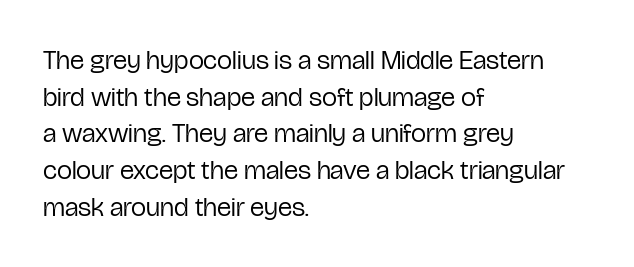
{"italic": "no", "bold": "no", "underline": "no", "align": "left", "line_spacing": "normal", "line_spacing_ratio": 1.36, "letter_spacing": "normal", "letter_spacing_em": 0.0, "glyph_px": 27}
